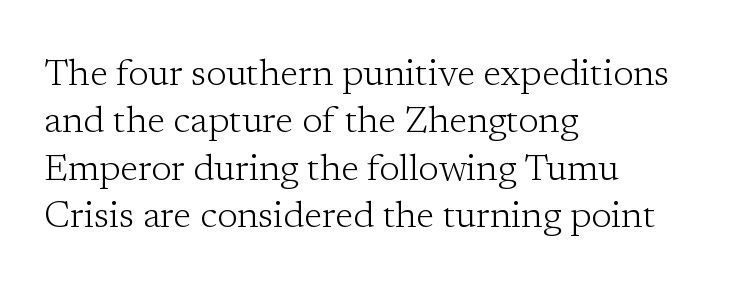
{"serif": "yes", "italic": "no", "bold": "no", "weight": "light", "width": "normal", "stroke_contrast": "low", "x_height": "medium", "monospaced": "no", "underline": "no", "align": "left", "line_spacing": "normal", "line_spacing_ratio": 1.28, "letter_spacing": "normal", "letter_spacing_em": 0.0, "glyph_px": 37}
